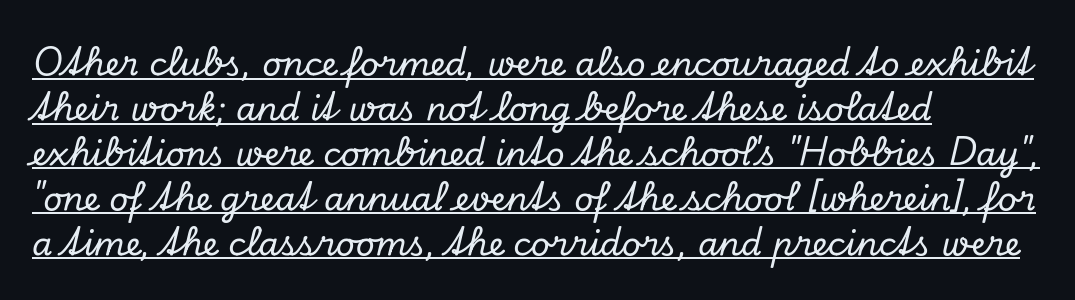
{"serif": "yes", "italic": "yes", "lean": "right", "slant_degrees": 13, "width": "normal", "stroke_contrast": "low", "x_height": "small", "monospaced": "no", "underline": "yes", "align": "left", "line_spacing": "normal", "line_spacing_ratio": 1.36, "letter_spacing": "normal", "letter_spacing_em": 0.0, "glyph_px": 33}
